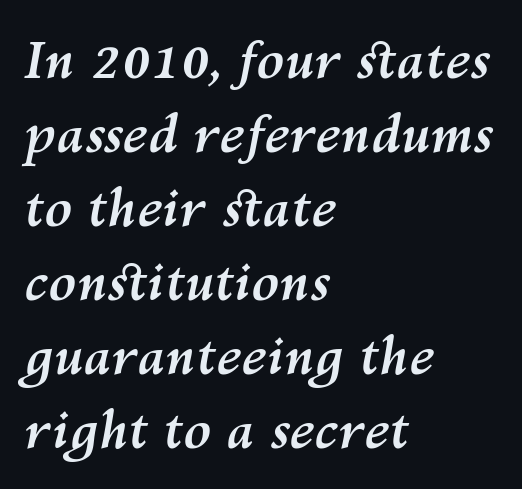
{"italic": "yes", "lean": "right", "slant_degrees": 10, "bold": "yes", "weight": "semibold", "width": "normal", "stroke_contrast": "medium", "x_height": "medium", "monospaced": "no", "underline": "no", "align": "left", "line_spacing": "normal", "line_spacing_ratio": 1.45, "letter_spacing": "normal", "letter_spacing_em": 0.0, "glyph_px": 51}
